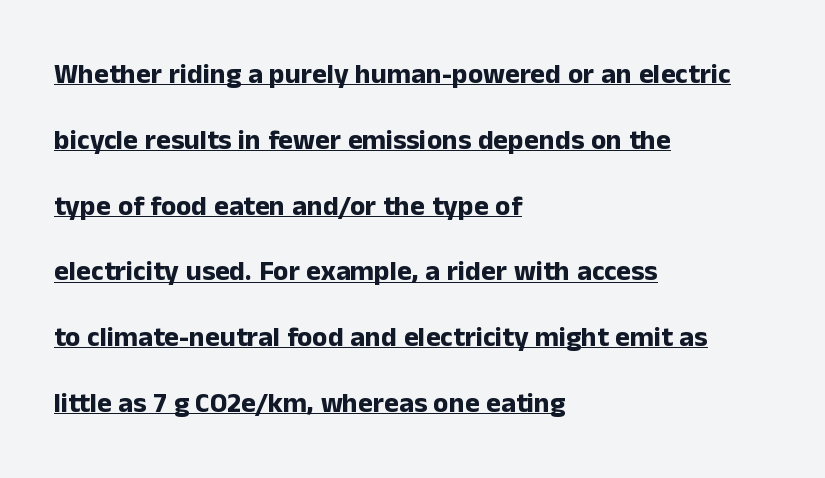
Q: Is the text bold? A: Yes.
Q: Is the text italic (slanted)? A: No, it is upright.
Q: Is the typeface a serif or a sans-serif typeface? A: Sans-serif.
Q: Is the text underlined? A: Yes.
Q: How is the paragraph aligned? A: Left-aligned.
Q: Is the spacing between letters normal or unusually wide? A: Normal.
Q: Is the spacing between lines tight, normal or loose? A: Loose.
Q: Width (condensed, normal, or wide)? A: Normal.
Q: Stroke contrast? A: Low.
Q: x-height? A: Medium.
Q: Monospaced? A: No.
